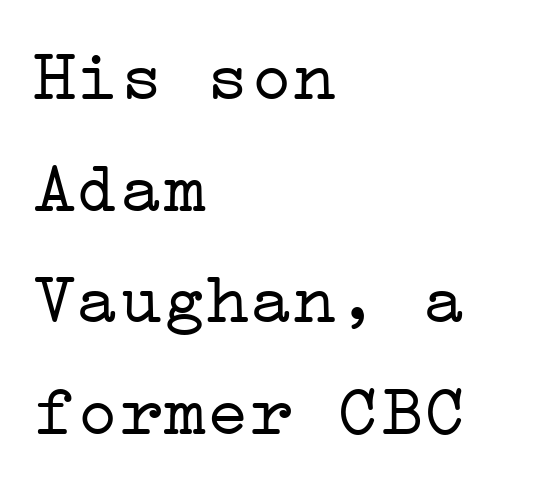
The image shows 72 px light, wide serif type, upright; set left-aligned, normal line spacing (1.55x), normal letter spacing, not underlined; low stroke contrast and a medium x-height.
